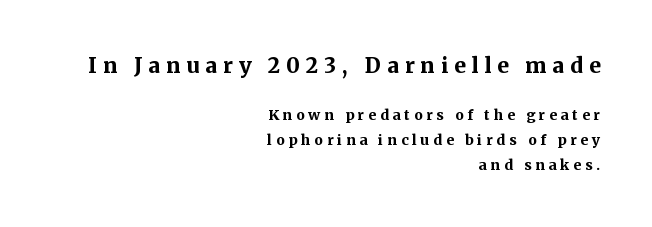
The image shows 21 px bold type, upright; set right-aligned, line spacing 1.78x, unusually wide letter spacing (+0.28 em), not underlined; the first (top) block is 1.5x larger.
